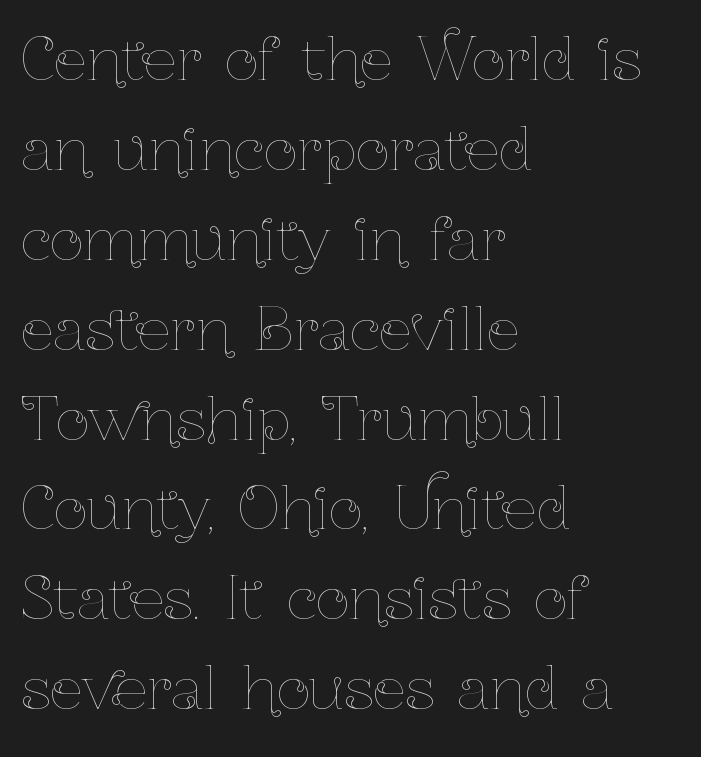
{"italic": "no", "bold": "no", "weight": "thin", "width": "condensed", "stroke_contrast": "low", "x_height": "medium", "monospaced": "no", "underline": "no", "align": "left", "line_spacing": "normal", "line_spacing_ratio": 1.55, "letter_spacing": "normal", "letter_spacing_em": 0.0, "glyph_px": 58}
